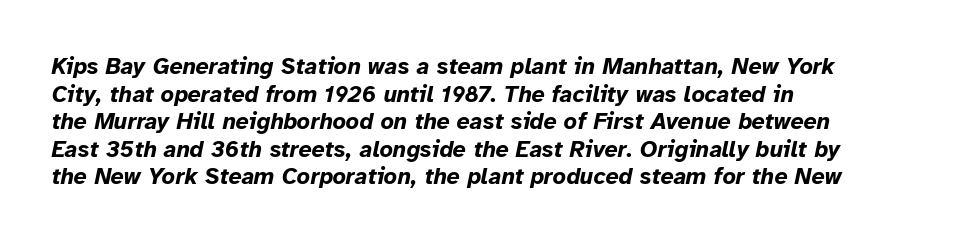
The image shows 23 px bold type, italic (leaning right); set left-aligned, line spacing 1.2x, normal letter spacing, not underlined.
